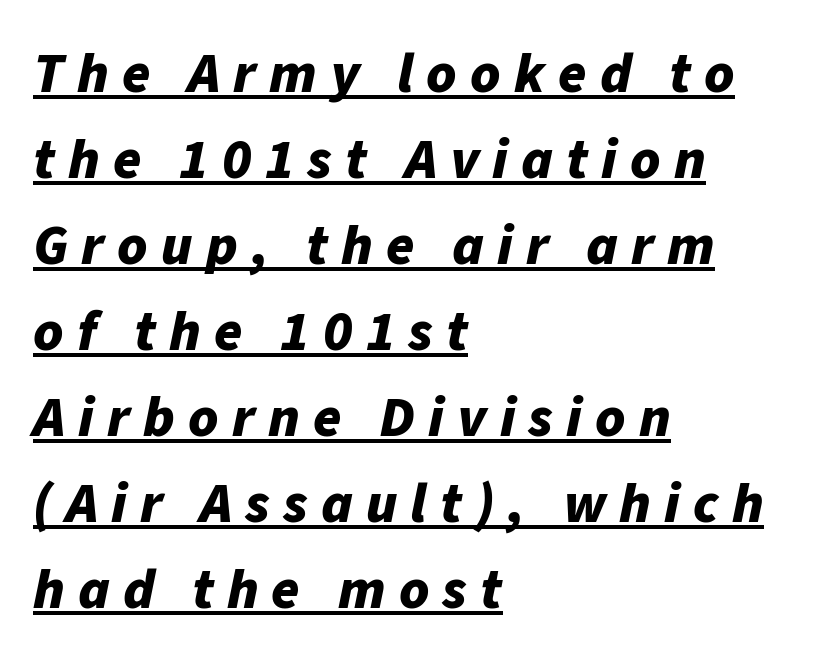
Q: Is the text bold? A: Yes.
Q: Is the text italic (slanted)? A: Yes, it leans right by about 11 degrees.
Q: Is the text underlined? A: Yes.
Q: How is the paragraph aligned? A: Left-aligned.
Q: Is the spacing between letters normal or unusually wide? A: Unusually wide.
Q: Is the spacing between lines tight, normal or loose? A: Normal.
Q: Width (condensed, normal, or wide)? A: Normal.
Q: Stroke contrast? A: Low.
Q: x-height? A: Medium.
Q: Monospaced? A: No.
